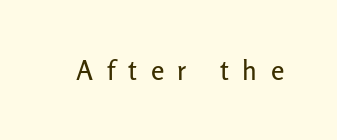
Check the space under the baseline: it is left empty. The tracking jumps out immediately: characters are airy and widely separated. Rendered with straight, roman letterforms.
